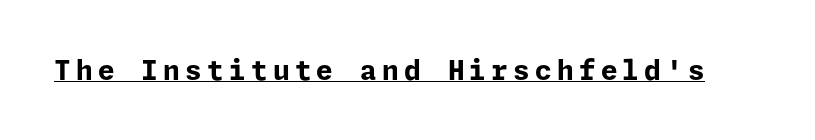
This is heavy type, rendered in bold. Tall strokes in this sample are plumb rather than angled. The lettering is marked with a stroke running underneath it.
